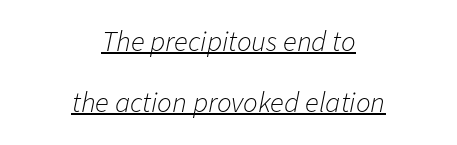
Interline gaps are noticeably wide in this sample. There's an unmistakable incline to the writing here. Alignment: centered. Compared with undecorated copy, this sample adds a rule below the words.
